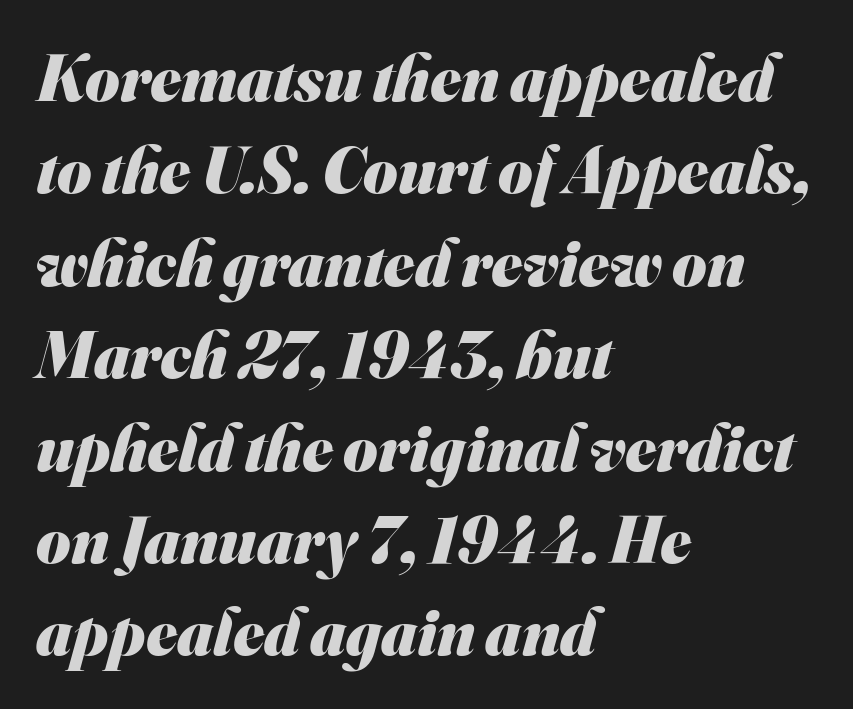
Q: Is the text bold? A: Yes.
Q: Is the typeface a serif or a sans-serif typeface? A: Sans-serif.
Q: Is the text underlined? A: No.
Q: How is the paragraph aligned? A: Left-aligned.
Q: Is the spacing between letters normal or unusually wide? A: Normal.
Q: Is the spacing between lines tight, normal or loose? A: Normal.
Q: Width (condensed, normal, or wide)? A: Normal.
Q: Stroke contrast? A: Medium.
Q: x-height? A: Small.
Q: Monospaced? A: No.
